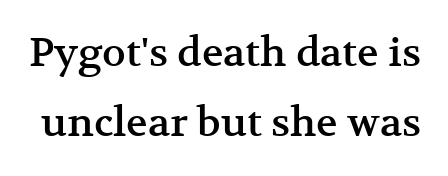
{"serif": "yes", "italic": "no", "width": "normal", "stroke_contrast": "medium", "x_height": "medium", "monospaced": "no", "underline": "no", "line_spacing_ratio": 1.74, "letter_spacing": "normal", "letter_spacing_em": 0.0, "glyph_px": 40}
